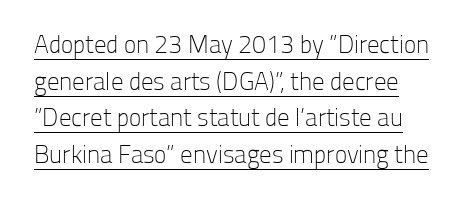
The image shows 25 px text type, upright; set left-aligned, normal line spacing (1.47x), normal letter spacing, underlined.
